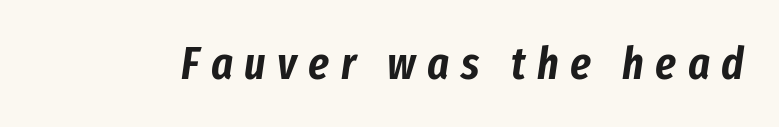
The image shows 46 px condensed type, italic (leaning right); set unusually wide letter spacing (+0.25 em), not underlined; low stroke contrast and a medium x-height.
